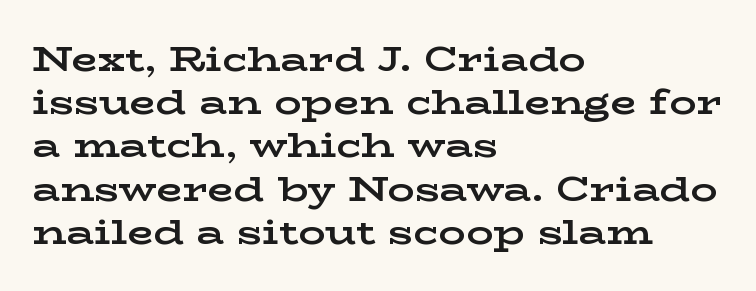
{"serif": "yes", "italic": "no", "bold": "yes", "weight": "bold", "width": "wide", "stroke_contrast": "low", "x_height": "medium", "monospaced": "no", "underline": "no", "align": "left", "line_spacing": "normal", "line_spacing_ratio": 1.27, "letter_spacing": "normal", "letter_spacing_em": 0.0, "glyph_px": 34}
